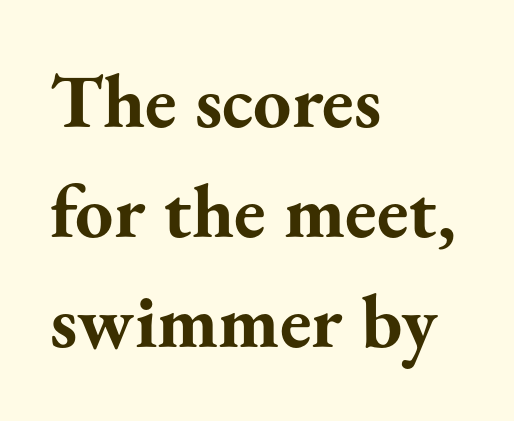
Q: Is the text bold? A: Yes.
Q: Is the text italic (slanted)? A: No, it is upright.
Q: Is the typeface a serif or a sans-serif typeface? A: Serif.
Q: Is the text underlined? A: No.
Q: How is the paragraph aligned? A: Left-aligned.
Q: Is the spacing between letters normal or unusually wide? A: Normal.
Q: Is the spacing between lines tight, normal or loose? A: Normal.
Q: Width (condensed, normal, or wide)? A: Normal.
Q: Stroke contrast? A: Medium.
Q: x-height? A: Small.
Q: Monospaced? A: No.
